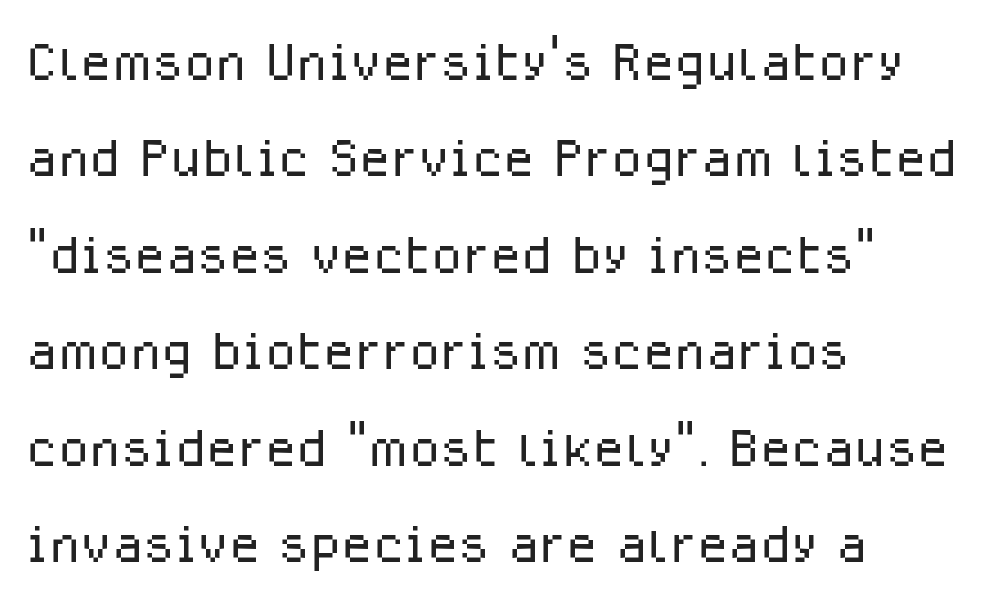
Note the varied advance widths — an 'i' is clearly narrower than an 'm'. Students, note that the glyphs here touch the page at normal intervals. Examine the stroke ends and you'll find no serifs. If you drew a line through each stem, it would be perfectly vertical. Beneath every word, the page is bare.
